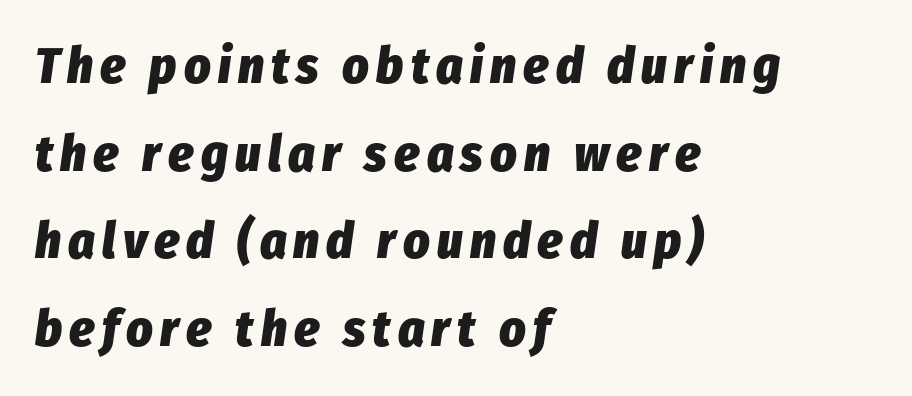
Q: Is the text bold? A: Yes.
Q: Is the text italic (slanted)? A: Yes, it leans right by about 8 degrees.
Q: Is the text underlined? A: No.
Q: How is the paragraph aligned? A: Left-aligned.
Q: Width (condensed, normal, or wide)? A: Condensed.
Q: Stroke contrast? A: Low.
Q: x-height? A: Medium.
Q: Monospaced? A: No.
